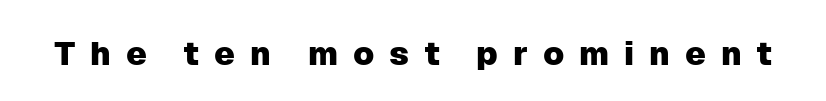
The image shows 33 px sans-serif type, upright; set unusually wide letter spacing (+0.45 em), not underlined; low stroke contrast and a medium x-height.
